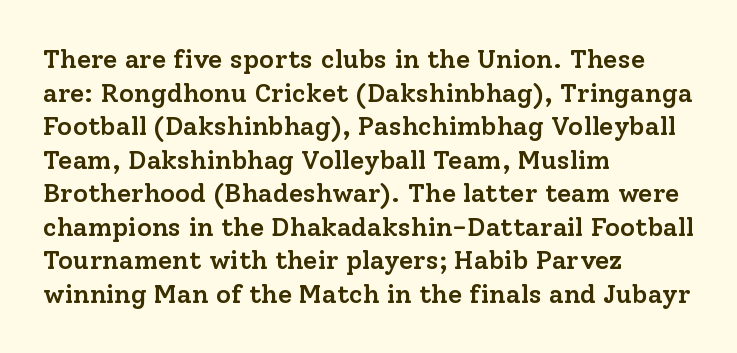
The image shows 26 px text type, upright; set left-aligned, normal line spacing (1.29x), normal letter spacing, not underlined.
